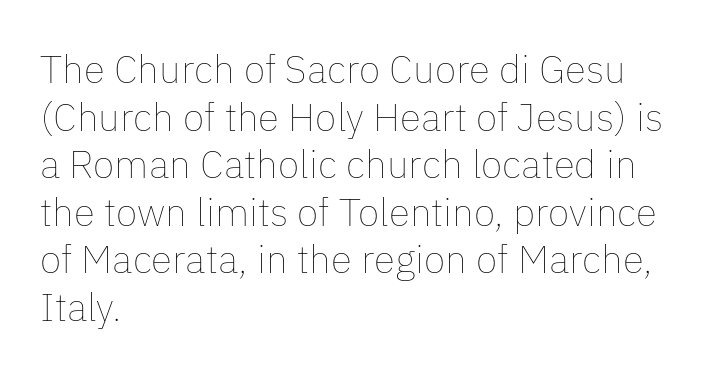
{"italic": "no", "bold": "no", "weight": "thin", "width": "normal", "stroke_contrast": "low", "x_height": "medium", "monospaced": "no", "underline": "no", "align": "left", "line_spacing_ratio": 1.22, "letter_spacing": "normal", "letter_spacing_em": 0.0, "glyph_px": 39}
